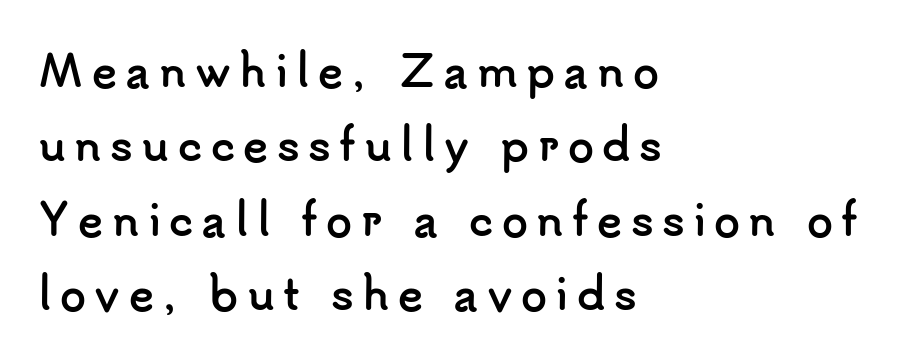
Q: Is the text bold? A: Yes.
Q: Is the text italic (slanted)? A: No, it is upright.
Q: Is the typeface a serif or a sans-serif typeface? A: Sans-serif.
Q: Is the text underlined? A: No.
Q: How is the paragraph aligned? A: Left-aligned.
Q: Is the spacing between letters normal or unusually wide? A: Unusually wide.
Q: Width (condensed, normal, or wide)? A: Normal.
Q: Stroke contrast? A: Low.
Q: x-height? A: Small.
Q: Monospaced? A: No.
